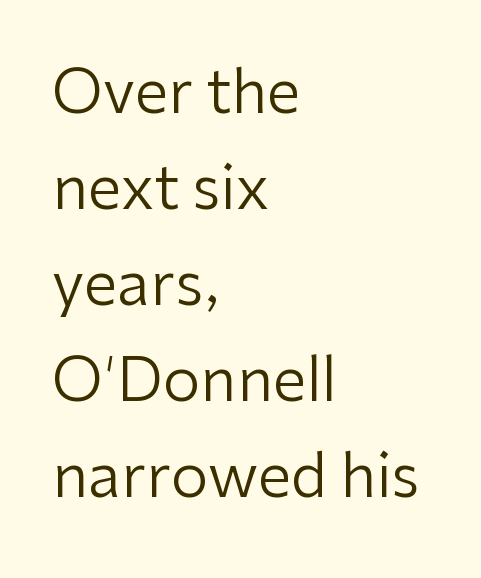
Q: Is the text bold? A: No.
Q: Is the text italic (slanted)? A: No, it is upright.
Q: Is the typeface a serif or a sans-serif typeface? A: Sans-serif.
Q: Is the text underlined? A: No.
Q: How is the paragraph aligned? A: Left-aligned.
Q: Is the spacing between letters normal or unusually wide? A: Normal.
Q: Is the spacing between lines tight, normal or loose? A: Normal.
Q: Width (condensed, normal, or wide)? A: Normal.
Q: Stroke contrast? A: Low.
Q: x-height? A: Medium.
Q: Monospaced? A: No.
